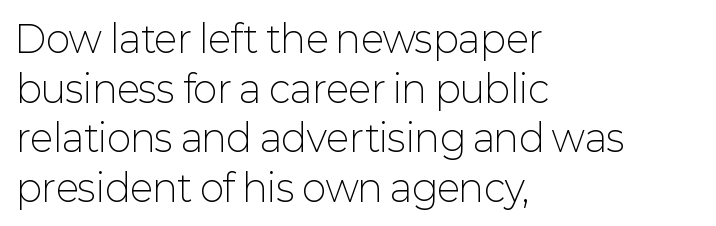
Serifs: no, the terminals of the letterforms are clean. If you drew a line through each stem, it would be perfectly vertical. Each line starts at the same left margin while the right side varies. Successive baselines arrive at the customary interval. The passage shown is typed in a proportional face where columns would drift. Between one letter and the next there's only the usual sliver of space.
